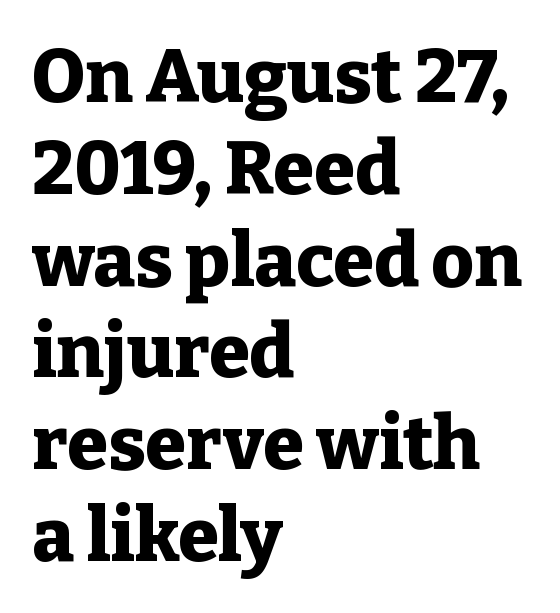
The image shows 74 px heavy serif type, upright; set left-aligned, line spacing 1.24x, normal letter spacing, not underlined; low stroke contrast and a medium x-height.
